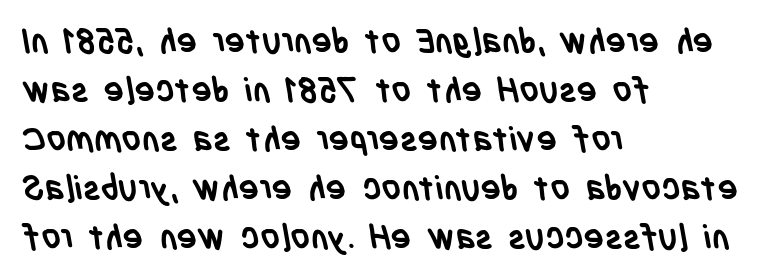
Each letter's strokes conclude bluntly, with no projecting serifs. The line-height multiplier appears to be the usual default. Looks like regular typesetting: each glyph gets only the width it needs. A student would call this left alignment; a typographer would say flush left, rag right. This rendering features lettering with no underline.
